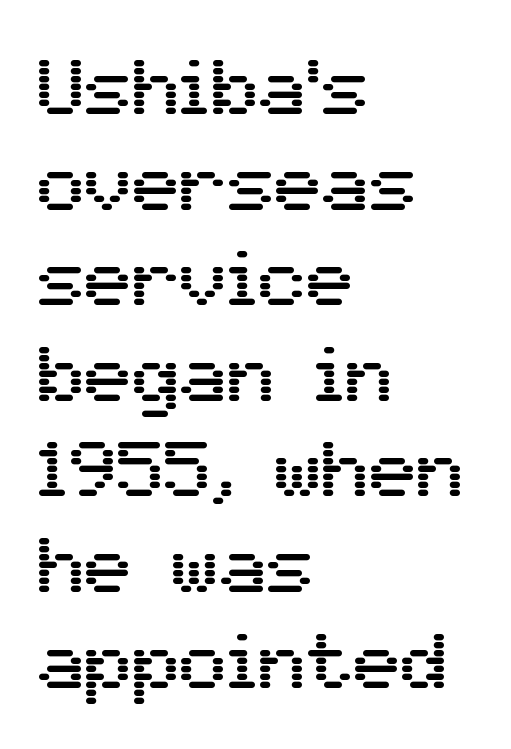
Reading down the block, your eye returns to a fixed left position each line. Letters rest on an invisible, unmarked baseline. Every character sits straight up, as roman type does. The letters carry no serifs — their stems end cleanly without finishing strokes. Is the letter spacing exaggerated? No — it looks like the ordinary default.
